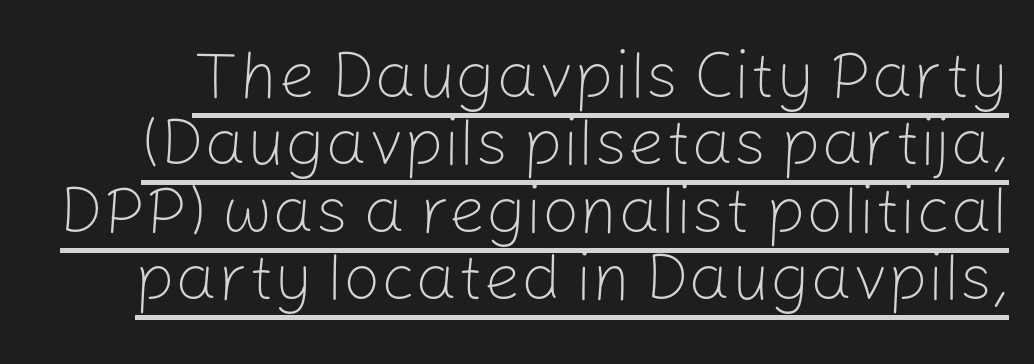
Q: Is the text bold? A: No.
Q: Is the text italic (slanted)? A: No, it is upright.
Q: Is the typeface a serif or a sans-serif typeface? A: Sans-serif.
Q: Is the text underlined? A: Yes.
Q: Is the spacing between letters normal or unusually wide? A: Normal.
Q: Is the spacing between lines tight, normal or loose? A: Tight.
Q: Width (condensed, normal, or wide)? A: Normal.
Q: Stroke contrast? A: Low.
Q: x-height? A: Medium.
Q: Monospaced? A: No.
